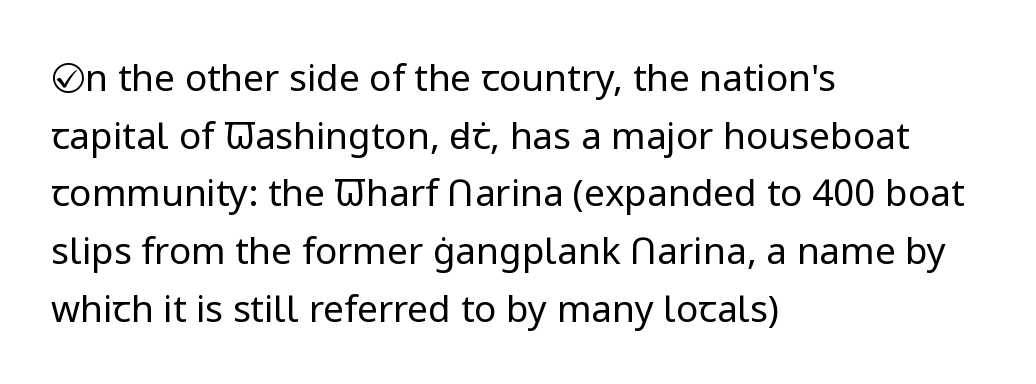
{"serif": "no", "italic": "no", "bold": "no", "weight": "regular", "width": "normal", "stroke_contrast": "low", "x_height": "medium", "monospaced": "no", "underline": "no", "align": "left", "line_spacing": "normal", "line_spacing_ratio": 1.56, "letter_spacing": "normal", "letter_spacing_em": 0.0, "glyph_px": 37}
